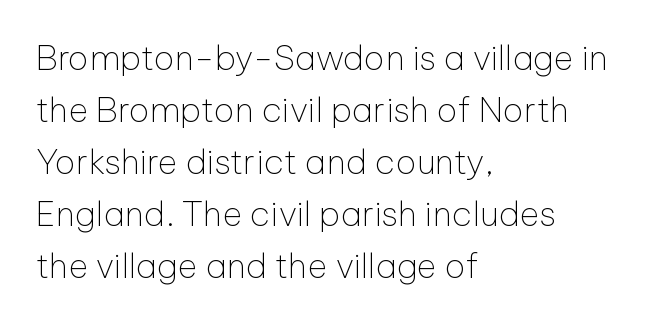
Q: Is the text bold? A: No.
Q: Is the text italic (slanted)? A: No, it is upright.
Q: Is the typeface a serif or a sans-serif typeface? A: Sans-serif.
Q: Is the text underlined? A: No.
Q: How is the paragraph aligned? A: Left-aligned.
Q: Is the spacing between letters normal or unusually wide? A: Normal.
Q: Is the spacing between lines tight, normal or loose? A: Normal.
Q: Width (condensed, normal, or wide)? A: Normal.
Q: Stroke contrast? A: Low.
Q: x-height? A: Medium.
Q: Monospaced? A: No.
